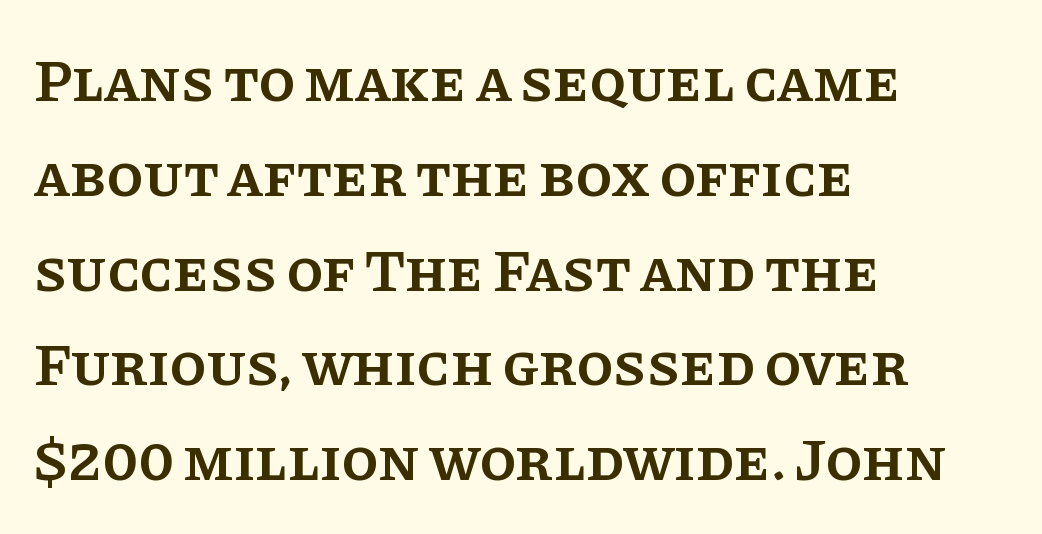
Q: Is the text bold? A: Semi-bold.
Q: Is the text italic (slanted)? A: No, it is upright.
Q: Is the typeface a serif or a sans-serif typeface? A: Serif.
Q: Is the text underlined? A: No.
Q: How is the paragraph aligned? A: Left-aligned.
Q: Is the spacing between letters normal or unusually wide? A: Normal.
Q: Is the spacing between lines tight, normal or loose? A: Normal.
Q: Width (condensed, normal, or wide)? A: Normal.
Q: Stroke contrast? A: Low.
Q: x-height? A: Large.
Q: Monospaced? A: No.
